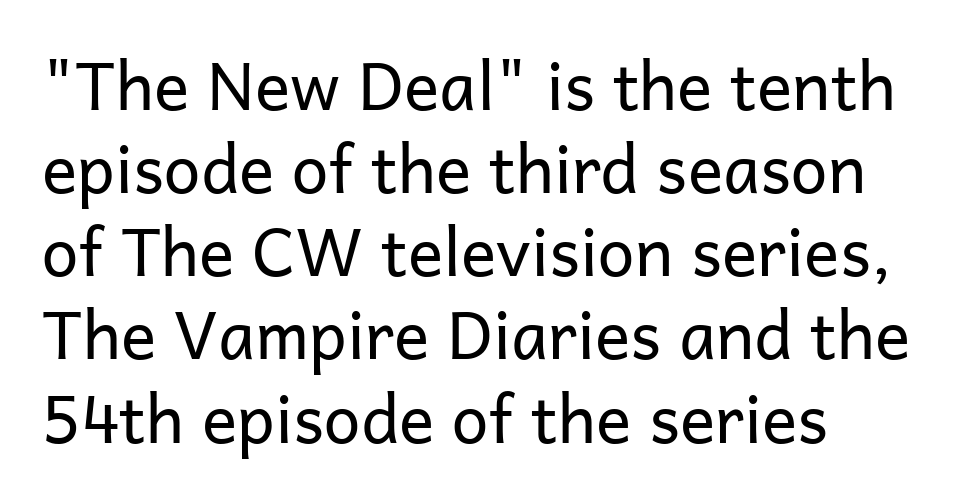
The image shows 66 px regular-weight sans-serif type, upright; set normal line spacing (1.26x), normal letter spacing, not underlined; low stroke contrast and a medium x-height.
